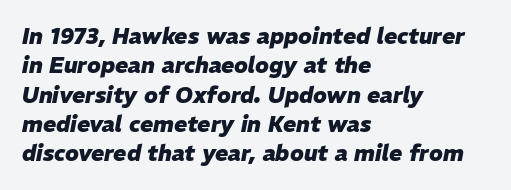
The image shows 22 px bold type, italic (leaning right); set left-aligned, normal line spacing (1.33x), normal letter spacing, not underlined.
